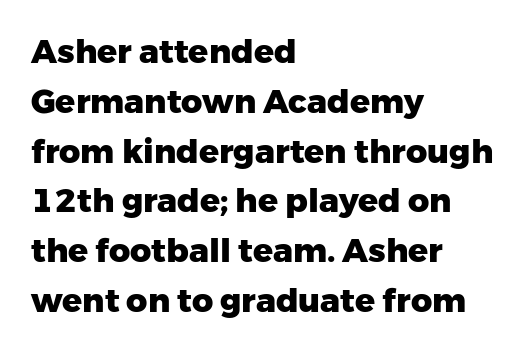
Q: Is the text bold? A: Yes.
Q: Is the text italic (slanted)? A: No, it is upright.
Q: Is the typeface a serif or a sans-serif typeface? A: Sans-serif.
Q: Is the text underlined? A: No.
Q: How is the paragraph aligned? A: Left-aligned.
Q: Is the spacing between letters normal or unusually wide? A: Normal.
Q: Is the spacing between lines tight, normal or loose? A: Normal.
Q: Width (condensed, normal, or wide)? A: Normal.
Q: Stroke contrast? A: Low.
Q: x-height? A: Medium.
Q: Monospaced? A: No.
